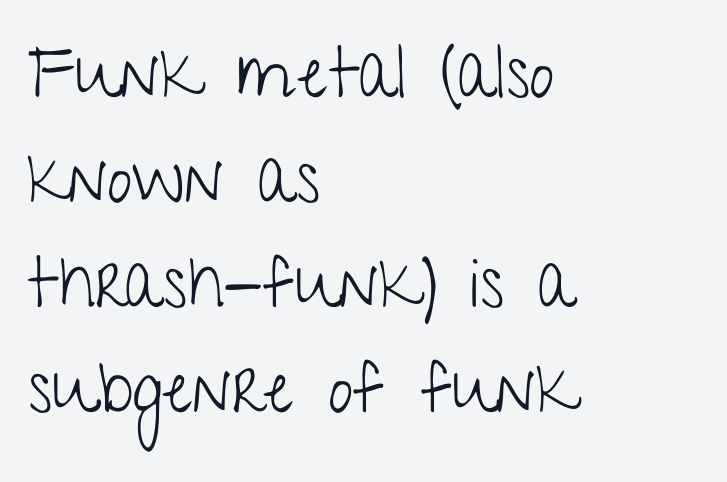
{"serif": "no", "italic": "no", "bold": "no", "weight": "light", "width": "condensed", "stroke_contrast": "low", "x_height": "medium", "monospaced": "no", "underline": "no", "align": "left", "line_spacing": "normal", "line_spacing_ratio": 1.5, "letter_spacing": "normal", "letter_spacing_em": 0.0, "glyph_px": 70}
